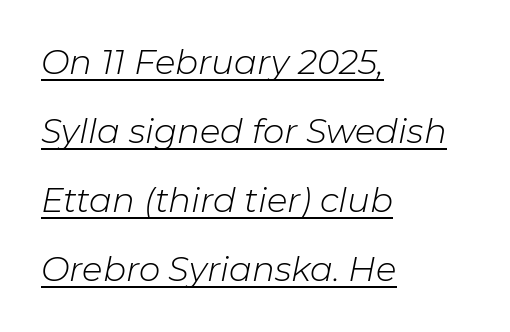
Is this a fixed-width face? No — the glyphs have proportional, varying widths. This sample is left-justified, so line endings fall wherever the words run out. Characters are canted at an angle relative to the baseline's perpendicular. Words appear dense and cohesive because spacing is normal. Each line of the rendering has a horizontal stroke beneath the glyphs.
